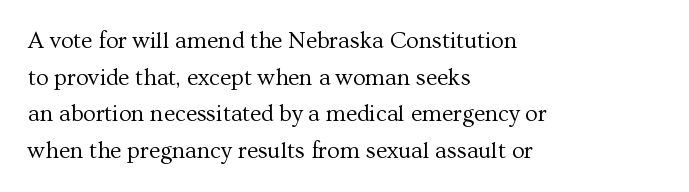
Notice how descenders clear the ascenders below comfortably — that's standard leading. Heft: none added — not bold. Posture: upright roman. The tracking reads as untouched default to a designer's eye. If you drew a ruler down the left edge, every line would touch it.
